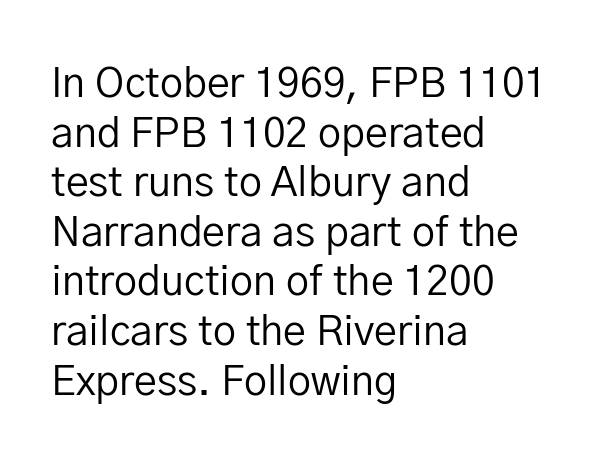
Tall strokes in this sample are plumb rather than angled. Are there feet on the stems? There aren't — it's a sans. The strokes are not fattened; the text isn't bold. The strip under each line holds only bare page. Observe the ordinary spacing: letters are neighbours, not strangers. The face used here is proportionally spaced, like ordinary book or web type.
